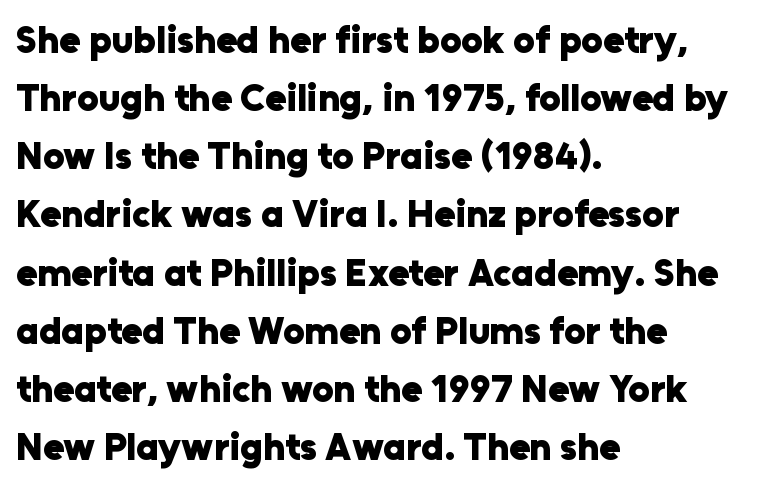
This block has exactly the height ordinary leading produces. This sample uses a sans-serif face. This sample uses an upright cut, with every glyph sitting square on the baseline. Words appear dense and cohesive because spacing is normal. Alignment: flush left.
